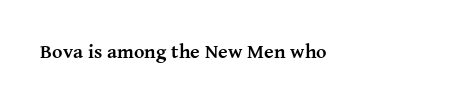
{"italic": "no", "bold": "yes", "underline": "no", "letter_spacing": "normal", "letter_spacing_em": 0.0, "glyph_px": 20}
